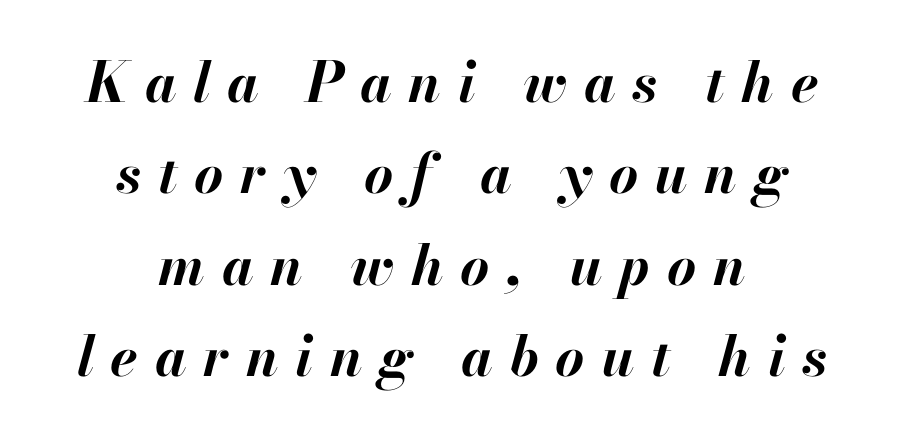
What's the leading like? Ordinary, nothing unusual. Typeset on center — no edge is straight. Think of a printed novel: that variable character pitch is what you see here. Glyph-to-glyph distance is far greater than everyday printed text.
